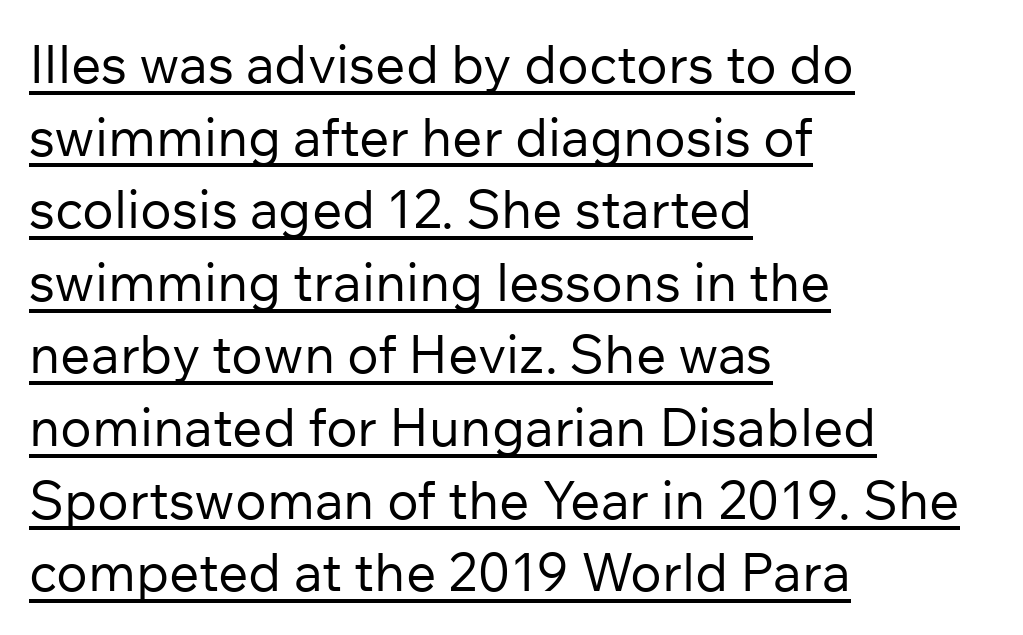
{"serif": "no", "italic": "no", "bold": "no", "weight": "regular", "width": "normal", "stroke_contrast": "low", "x_height": "medium", "monospaced": "no", "underline": "yes", "align": "left", "line_spacing": "normal", "line_spacing_ratio": 1.37, "letter_spacing": "normal", "letter_spacing_em": 0.0, "glyph_px": 53}
